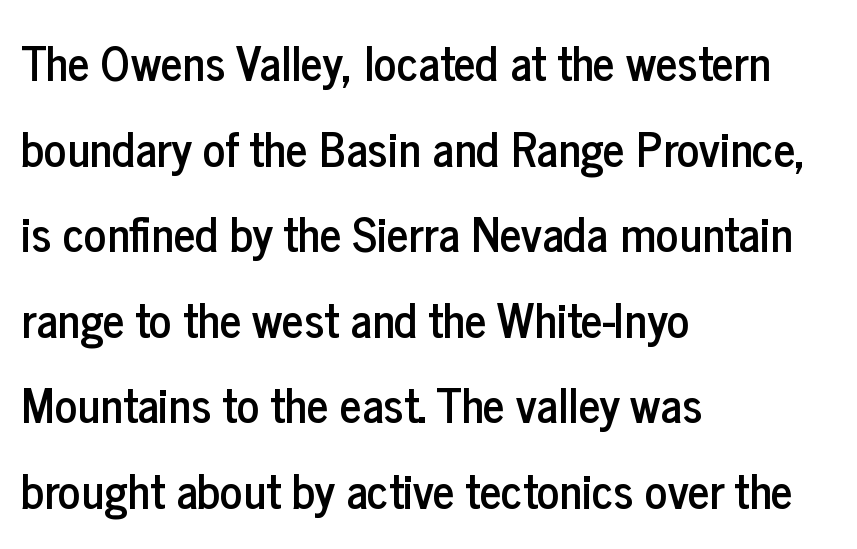
The axis of the letterforms is exactly vertical. The face used here is a sans, in the tradition of grotesques and geometrics. You could call the tracking neutral — neither tight nor loose. Anything drawn beneath the words? Only blank space. This rendering uses left alignment, leaving the right contour irregular. These lines are rendered in a variable-pitch font.
